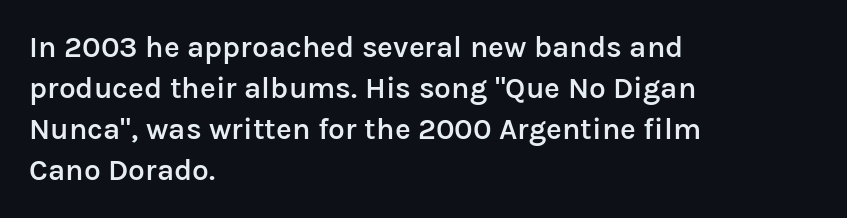
The image shows 30 px semibold sans-serif type, upright; set left-aligned, normal line spacing (1.37x), normal letter spacing, not underlined; low stroke contrast and a medium x-height.
